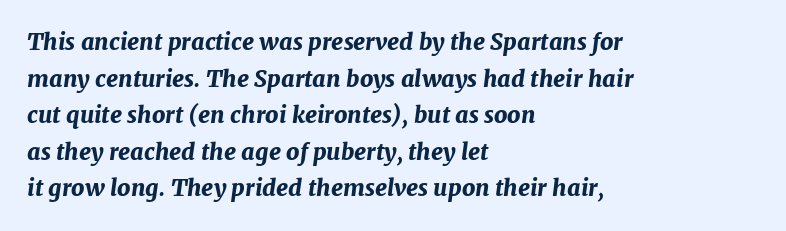
Q: Is the text bold? A: Yes.
Q: Is the text italic (slanted)? A: Yes, it leans right by about 7 degrees.
Q: Is the text underlined? A: No.
Q: How is the paragraph aligned? A: Left-aligned.
Q: Is the spacing between letters normal or unusually wide? A: Normal.
Q: Is the spacing between lines tight, normal or loose? A: Normal.
